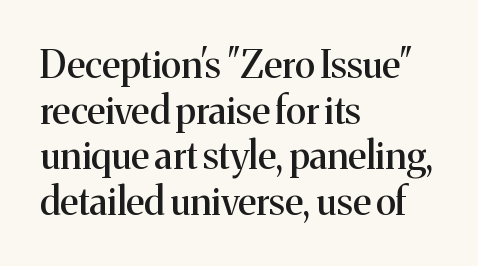
Q: Is the text italic (slanted)? A: No, it is upright.
Q: Is the typeface a serif or a sans-serif typeface? A: Serif.
Q: Is the text underlined? A: No.
Q: How is the paragraph aligned? A: Left-aligned.
Q: Is the spacing between letters normal or unusually wide? A: Normal.
Q: Width (condensed, normal, or wide)? A: Normal.
Q: Stroke contrast? A: Medium.
Q: x-height? A: Medium.
Q: Monospaced? A: No.
